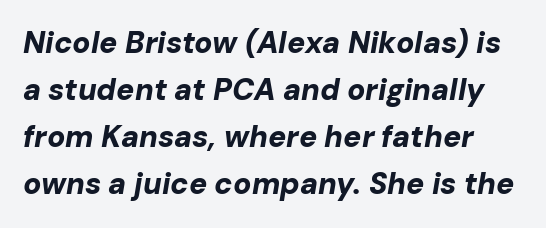
Any mark beneath the type? The region is blank. Proportional: the letters do not fall into vertical columns. Heft: maximum for text — a bold. Tracking value appears to be zero — textbook default spacing. Quick note: interline space is typical.
